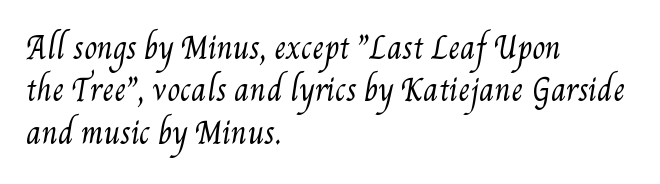
Note the varied advance widths — an 'i' is clearly narrower than an 'm'. The strip under each line holds only bare page. Successive baselines arrive at the customary interval. Caption: face not bold, strokes unweighted. Letter spacing: default.
